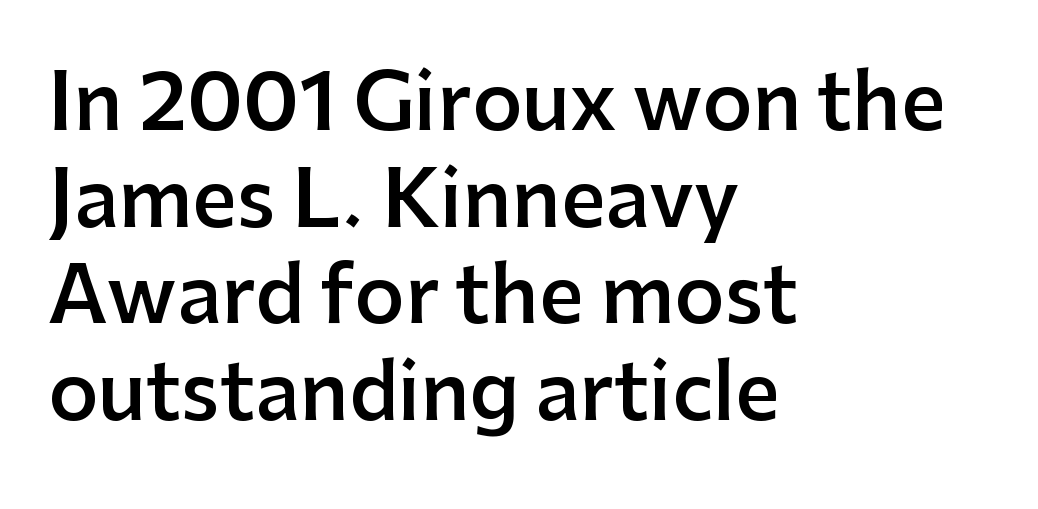
{"serif": "no", "italic": "no", "bold": "semi", "weight": "semibold", "width": "normal", "stroke_contrast": "low", "x_height": "medium", "monospaced": "no", "underline": "no", "align": "left", "line_spacing_ratio": 1.24, "letter_spacing": "normal", "letter_spacing_em": 0.0, "glyph_px": 78}
